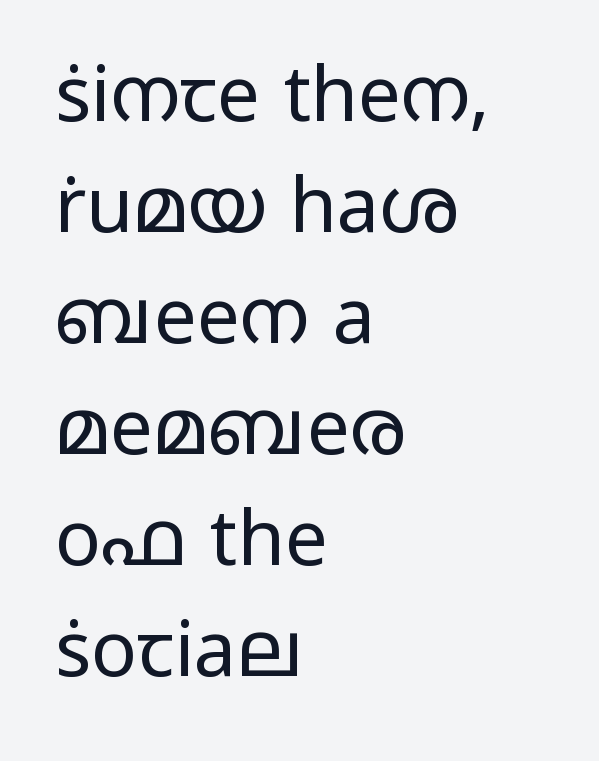
Each row of text sits above clean, open space. Serif or sans? Sans — the stroke terminals are bare. The rows are spaced the way most documents space them. The paragraph has a hard left edge and a soft right edge. Italic? Not at all — the glyphs are vertical.
